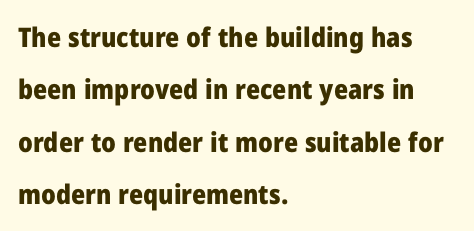
Clear beneath every line of the passage. Notice how the passage keeps a crisp vertical edge on the left only. You could fit nearly another row in the gap between these rows. Inter-character spacing is left at the font's built-in metrics.
